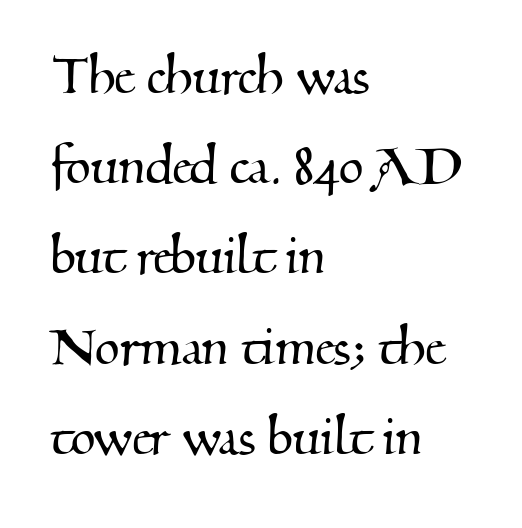
The compositor pushed each line to the left boundary. The rendering shows small feet on the letterforms — a serif design. Each row of text sits above clean, open space. This block has exactly the height ordinary leading produces.
